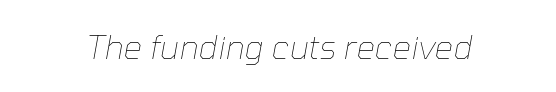
Q: Is the text bold? A: No.
Q: Is the text italic (slanted)? A: Yes, it leans right by about 10 degrees.
Q: Is the text underlined? A: No.
Q: Is the spacing between letters normal or unusually wide? A: Normal.
Q: Width (condensed, normal, or wide)? A: Normal.
Q: Stroke contrast? A: Low.
Q: x-height? A: Medium.
Q: Monospaced? A: No.
